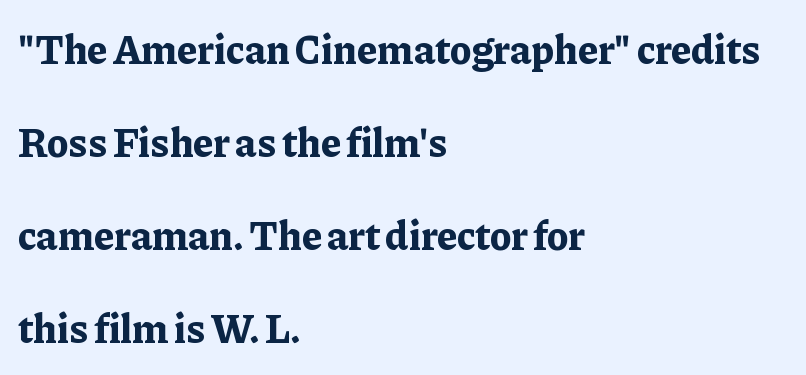
{"serif": "yes", "italic": "no", "bold": "yes", "weight": "bold", "width": "normal", "stroke_contrast": "low", "x_height": "medium", "monospaced": "no", "underline": "no", "align": "left", "line_spacing": "loose", "line_spacing_ratio": 2.27, "letter_spacing": "normal", "letter_spacing_em": 0.0, "glyph_px": 41}
